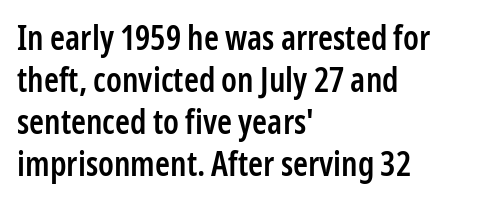
Q: Is the text bold? A: Semi-bold.
Q: Is the text italic (slanted)? A: No, it is upright.
Q: Is the typeface a serif or a sans-serif typeface? A: Sans-serif.
Q: Is the text underlined? A: No.
Q: How is the paragraph aligned? A: Left-aligned.
Q: Is the spacing between letters normal or unusually wide? A: Normal.
Q: Width (condensed, normal, or wide)? A: Condensed.
Q: Stroke contrast? A: Low.
Q: x-height? A: Medium.
Q: Monospaced? A: No.
